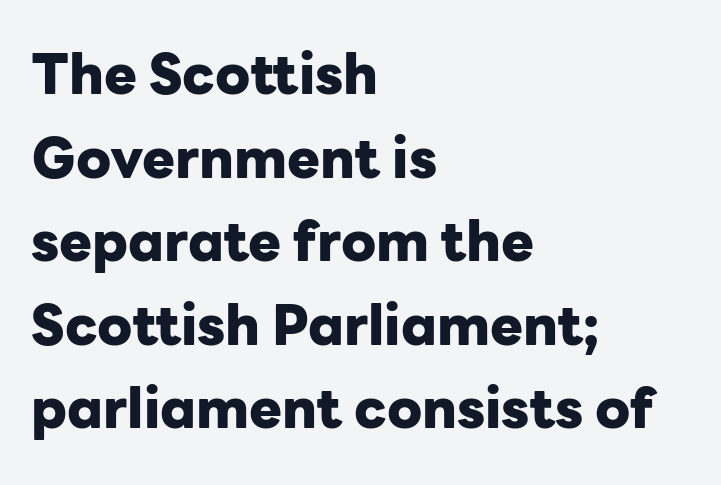
These lines are rendered in a variable-pitch font. Nothing unusual about the tracking: characters are spaced as the font intends. This sample uses a sans-serif face. The foot of each line stays bare and open. Horizontal bands of white between lines are of average thickness.
